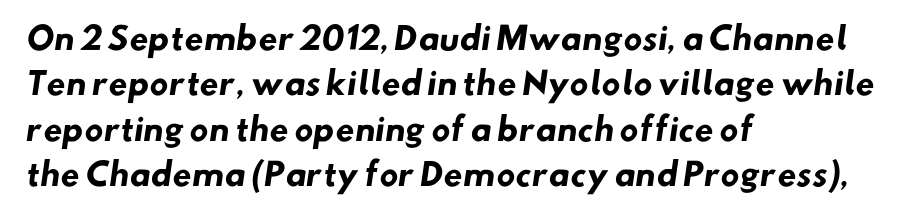
Q: Is the text bold? A: Yes.
Q: Is the typeface a serif or a sans-serif typeface? A: Sans-serif.
Q: Is the text underlined? A: No.
Q: How is the paragraph aligned? A: Left-aligned.
Q: Is the spacing between letters normal or unusually wide? A: Normal.
Q: Is the spacing between lines tight, normal or loose? A: Normal.
Q: Width (condensed, normal, or wide)? A: Normal.
Q: Stroke contrast? A: Low.
Q: x-height? A: Small.
Q: Monospaced? A: No.
